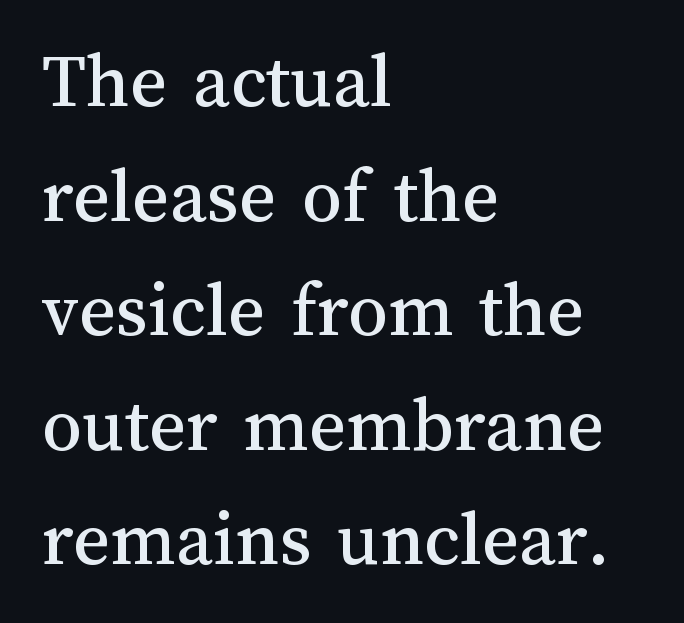
{"italic": "no", "width": "normal", "stroke_contrast": "medium", "x_height": "medium", "monospaced": "no", "underline": "no", "align": "left", "line_spacing": "normal", "line_spacing_ratio": 1.45, "letter_spacing": "normal", "letter_spacing_em": 0.0, "glyph_px": 79}
